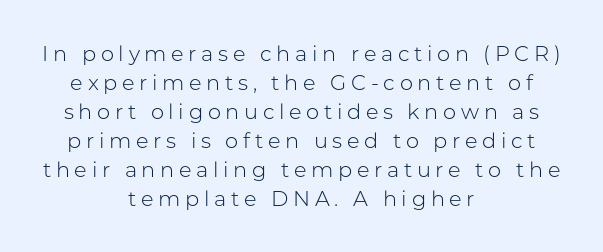
The image shows 21 px text type, upright; set centered, normal line spacing (1.38x), unusually wide letter spacing (+0.22 em), not underlined.
